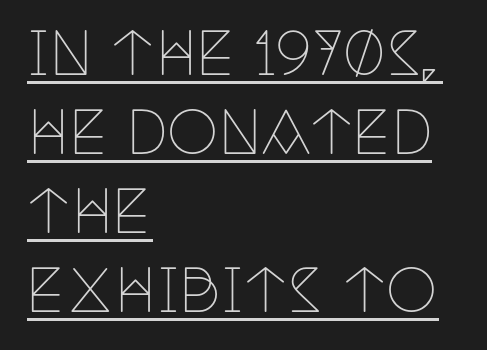
The rows are spaced the way most documents space them. You could call the tracking neutral — neither tight nor loose. A baseline rule has been typeset under these characters. The font sits on the lighter half of the weight spectrum, regular included. The letters stand straight up with perfectly vertical stems.
